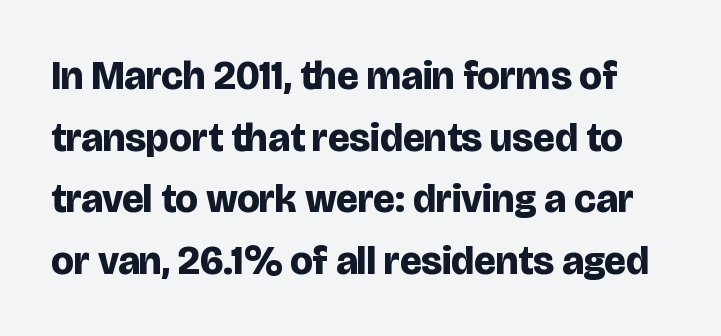
Set as a true bold cut, around the 700 mark. Is the letter spacing exaggerated? No — it looks like the ordinary default. Reading down the column, the eye jumps a familiar distance to each next line. Posture: upright roman. These lines are rendered in a variable-pitch font.
